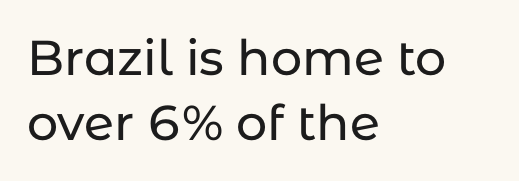
{"serif": "no", "italic": "no", "width": "normal", "stroke_contrast": "low", "x_height": "medium", "monospaced": "no", "underline": "no", "align": "left", "line_spacing": "normal", "line_spacing_ratio": 1.33, "letter_spacing": "normal", "letter_spacing_em": 0.0, "glyph_px": 49}
